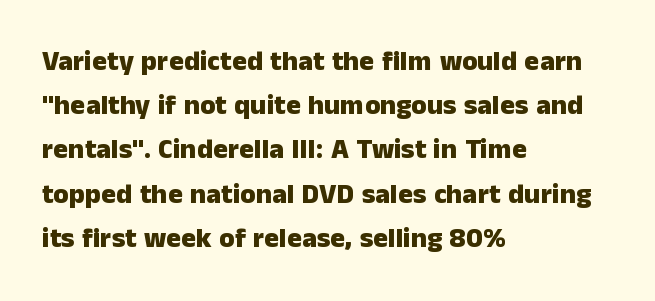
{"serif": "no", "italic": "no", "bold": "yes", "weight": "heavy", "width": "normal", "stroke_contrast": "low", "x_height": "medium", "monospaced": "no", "underline": "no", "align": "left", "line_spacing": "normal", "line_spacing_ratio": 1.58, "letter_spacing": "normal", "letter_spacing_em": 0.0, "glyph_px": 28}
